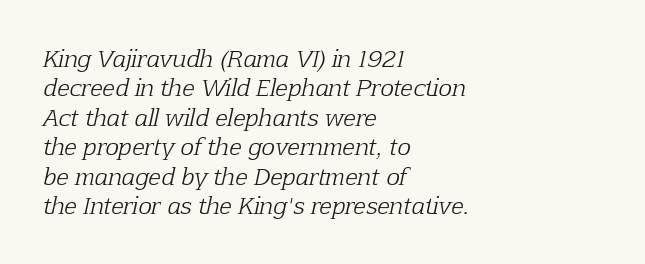
The strip under each line holds only bare page. Stems and bowls with no extra thickness — not bold. The letters sit at their default tracking, neither squeezed nor spread. The text block is weighted toward the left margin, trailing off unevenly rightward.
